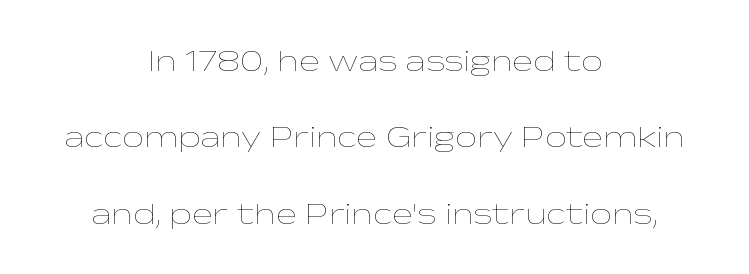
{"italic": "no", "bold": "no", "weight": "thin", "width": "wide", "stroke_contrast": "low", "x_height": "medium", "monospaced": "no", "underline": "no", "align": "center", "line_spacing": "loose", "line_spacing_ratio": 2.46, "letter_spacing": "normal", "letter_spacing_em": 0.0, "glyph_px": 31}
